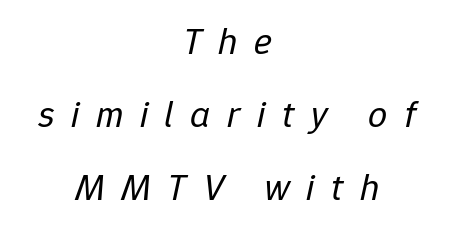
Descenders are the only things crossing below the line. The passage is arranged like a title page — every line centered. Caption: face not bold, strokes unweighted. You could not count columns in this text — the font is proportionally spaced.
